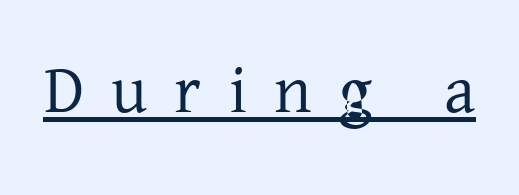
A typesetter would call this proportional, since set widths differ per character. Descenders here cross a horizontal rule under the line. Small tapered or slab feet sit at the stroke ends, so this counts as serif. How are the letters spaced? Widely, with obvious added tracking.
